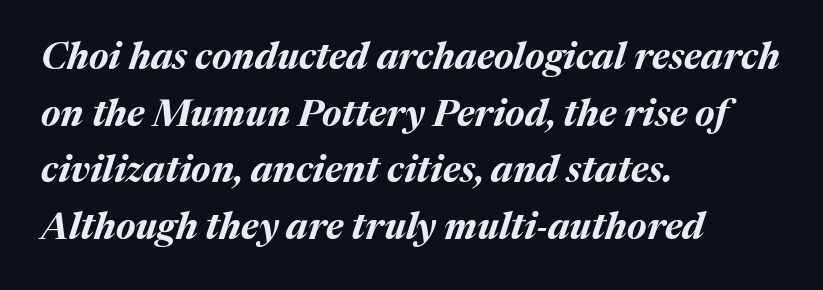
The image shows 37 px bold type, italic (leaning right); set left-aligned, normal line spacing (1.53x), normal letter spacing, not underlined; medium stroke contrast and a medium x-height.
